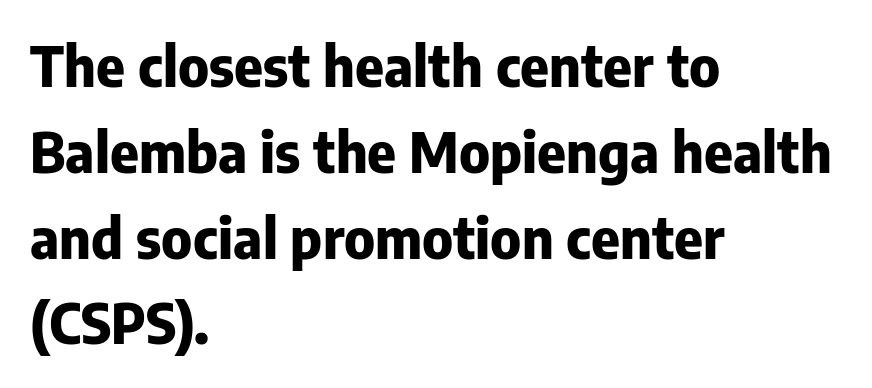
The image shows 55 px heavy sans-serif type, upright; set left-aligned, normal line spacing (1.56x), normal letter spacing, not underlined; low stroke contrast and a medium x-height.
